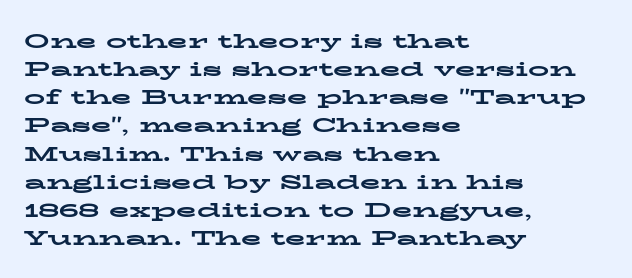
The image shows 21 px bold type, upright; set left-aligned, normal line spacing (1.34x), normal letter spacing, not underlined.
